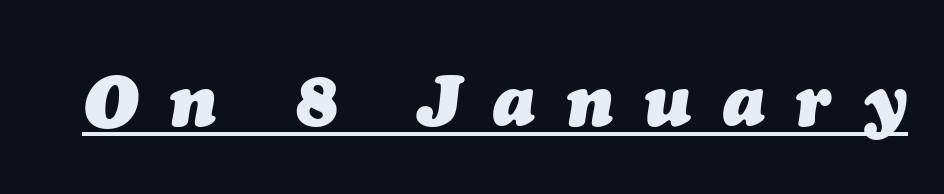
Q: Is the text bold? A: Yes.
Q: Is the text italic (slanted)? A: Yes, it leans right by about 7 degrees.
Q: Is the text underlined? A: Yes.
Q: Is the spacing between letters normal or unusually wide? A: Unusually wide.
Q: Width (condensed, normal, or wide)? A: Normal.
Q: Stroke contrast? A: Medium.
Q: x-height? A: Medium.
Q: Monospaced? A: No.
